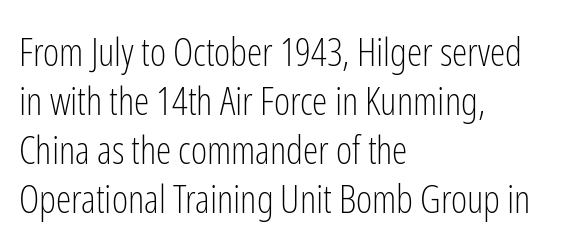
{"serif": "no", "italic": "no", "bold": "no", "weight": "light", "width": "condensed", "stroke_contrast": "low", "x_height": "medium", "monospaced": "no", "underline": "no", "align": "left", "line_spacing": "normal", "line_spacing_ratio": 1.26, "letter_spacing": "normal", "letter_spacing_em": 0.0, "glyph_px": 39}
